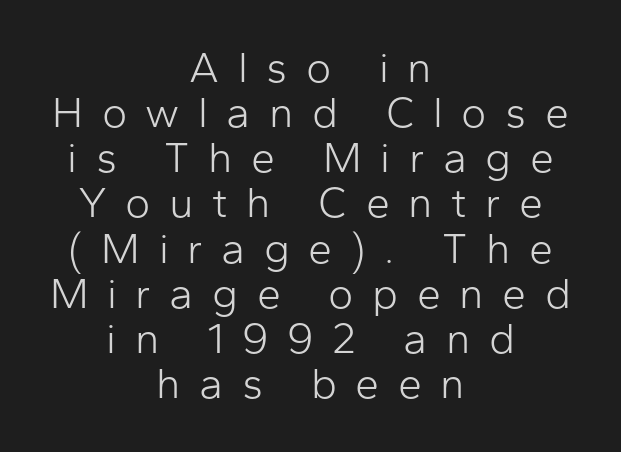
Q: Is the text bold? A: No.
Q: Is the text italic (slanted)? A: No, it is upright.
Q: Is the typeface a serif or a sans-serif typeface? A: Sans-serif.
Q: Is the text underlined? A: No.
Q: How is the paragraph aligned? A: Centered.
Q: Is the spacing between letters normal or unusually wide? A: Unusually wide.
Q: Is the spacing between lines tight, normal or loose? A: Tight.
Q: Width (condensed, normal, or wide)? A: Normal.
Q: Stroke contrast? A: Low.
Q: x-height? A: Medium.
Q: Monospaced? A: No.
